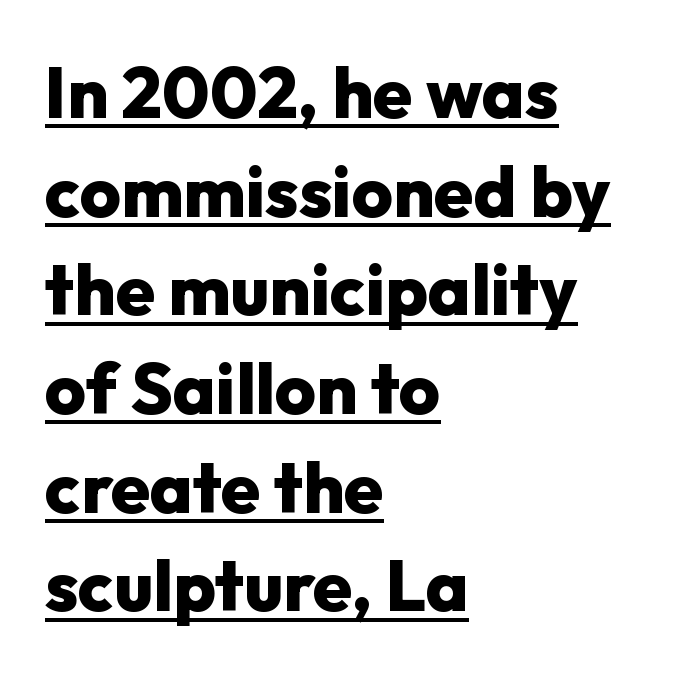
What's the leading like? Ordinary, nothing unusual. Grotesque or geometric, the face here clearly has no serifs. Notice how the passage keeps a crisp vertical edge on the left only. Think of a printed novel: that variable character pitch is what you see here. Look at the stroke-to-counter ratio: heavy, a bold.
